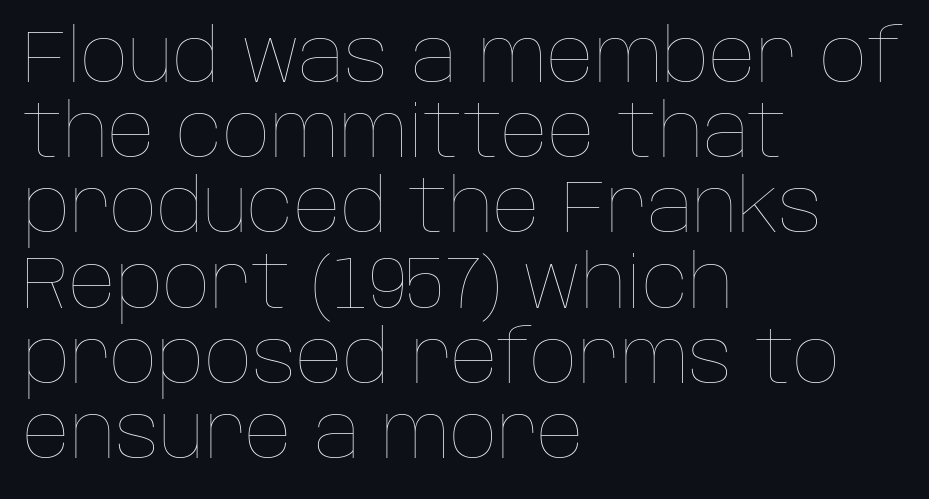
{"italic": "no", "bold": "no", "weight": "thin", "width": "normal", "stroke_contrast": "low", "x_height": "large", "monospaced": "no", "underline": "no", "align": "left", "line_spacing": "tight", "line_spacing_ratio": 1.03, "letter_spacing": "normal", "letter_spacing_em": 0.0, "glyph_px": 73}
